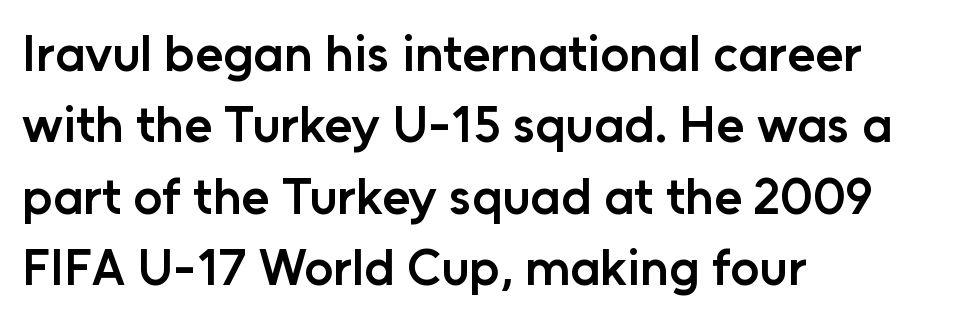
The image shows 51 px semibold sans-serif type, upright; set left-aligned, normal line spacing (1.4x), normal letter spacing, not underlined; low stroke contrast and a medium x-height.
